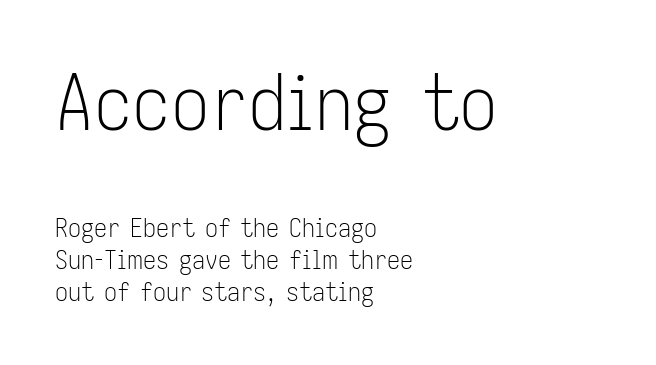
The image shows 77 px light, condensed sans-serif type, upright; set left-aligned, line spacing 1.23x, normal letter spacing, not underlined; the first (top) block is 2.96x larger; low stroke contrast and a medium x-height.
